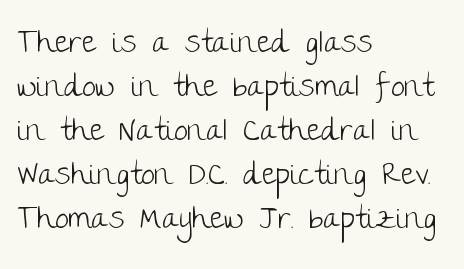
Q: Is the text bold? A: No.
Q: Is the text italic (slanted)? A: No, it is upright.
Q: Is the typeface a serif or a sans-serif typeface? A: Sans-serif.
Q: Is the text underlined? A: No.
Q: How is the paragraph aligned? A: Left-aligned.
Q: Is the spacing between letters normal or unusually wide? A: Normal.
Q: Is the spacing between lines tight, normal or loose? A: Normal.
Q: Width (condensed, normal, or wide)? A: Normal.
Q: Stroke contrast? A: Low.
Q: x-height? A: Large.
Q: Monospaced? A: No.
